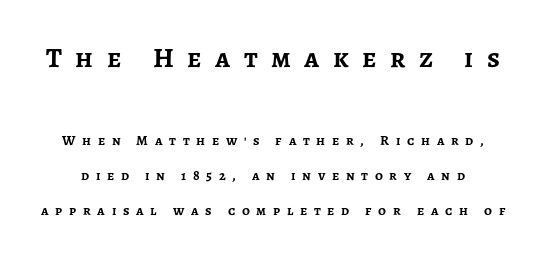
{"serif": "no", "italic": "no", "bold": "yes", "weight": "semibold", "width": "normal", "stroke_contrast": "low", "x_height": "medium", "monospaced": "no", "underline": "no", "line_spacing": "loose", "line_spacing_ratio": 2.49, "letter_spacing": "wide", "letter_spacing_em": 0.48, "larger_block": "first", "size_ratio": 2.0, "glyph_px": 28}
